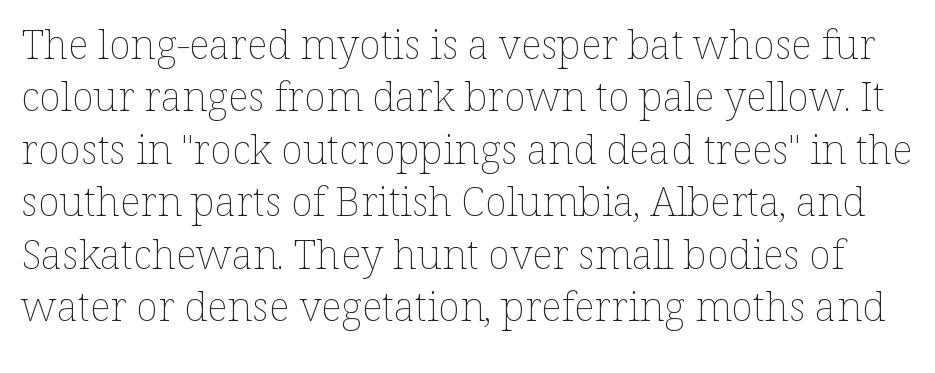
The image shows 41 px thin type, upright; set normal line spacing (1.28x), normal letter spacing, not underlined; low stroke contrast and a medium x-height.
